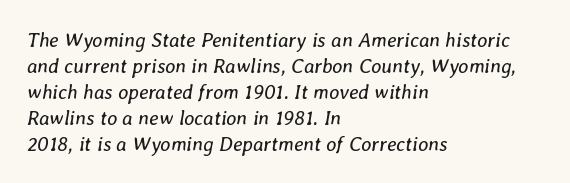
{"italic": "yes", "lean": "right", "slant_degrees": 8, "bold": "no", "underline": "no", "align": "left", "line_spacing": "normal", "line_spacing_ratio": 1.3, "letter_spacing": "normal", "letter_spacing_em": 0.0, "glyph_px": 20}
